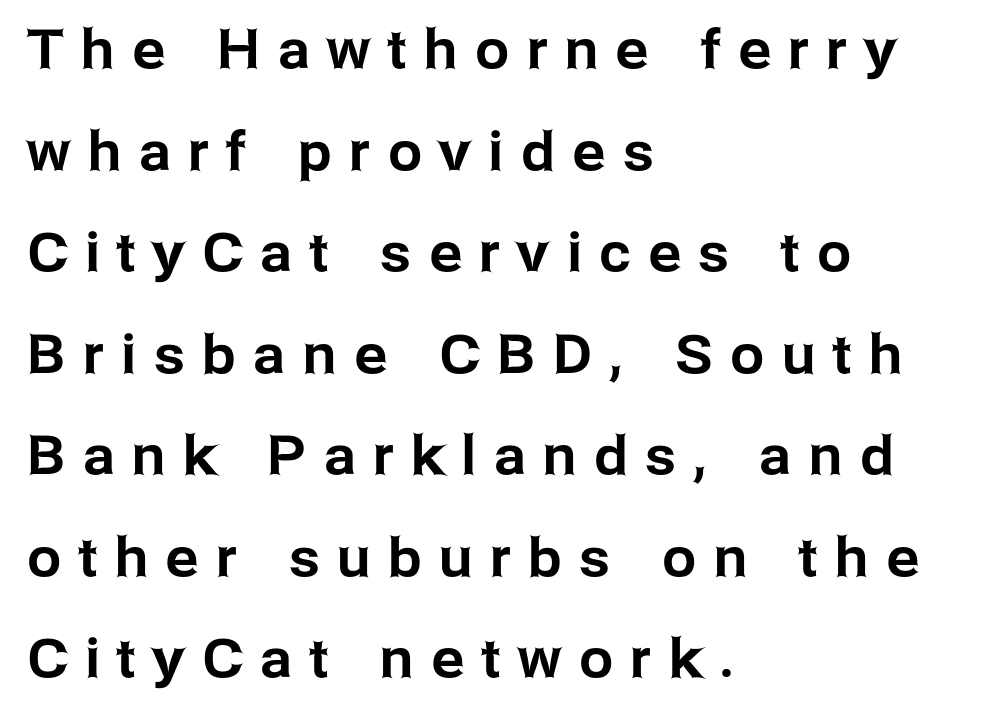
You can tell from the bare stems that sans-serif type was used. Upright lettering throughout. Here the designer chose a conventional face with non-uniform glyph widths. Every row of glyphs begins at an identical x-position on the left. Compared with typical body copy, the letter spacing here is much looser. Lines of text with bare space underneath.
